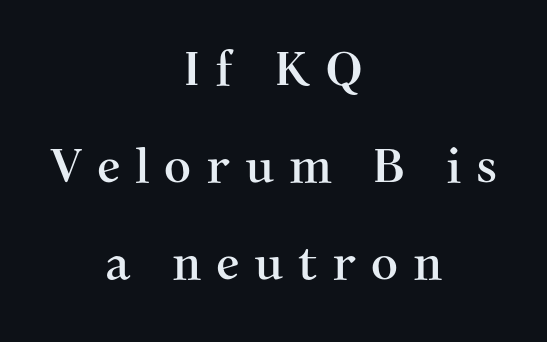
{"serif": "yes", "italic": "no", "width": "normal", "stroke_contrast": "medium", "x_height": "medium", "monospaced": "no", "underline": "no", "align": "center", "line_spacing": "loose", "line_spacing_ratio": 2.06, "letter_spacing": "wide", "letter_spacing_em": 0.31, "glyph_px": 47}
